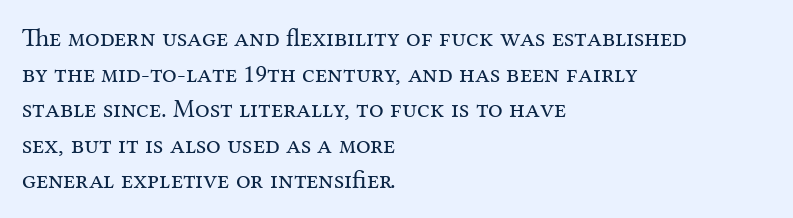
{"italic": "no", "bold": "no", "underline": "no", "align": "left", "line_spacing": "normal", "line_spacing_ratio": 1.37, "letter_spacing": "normal", "letter_spacing_em": 0.0, "glyph_px": 26}
